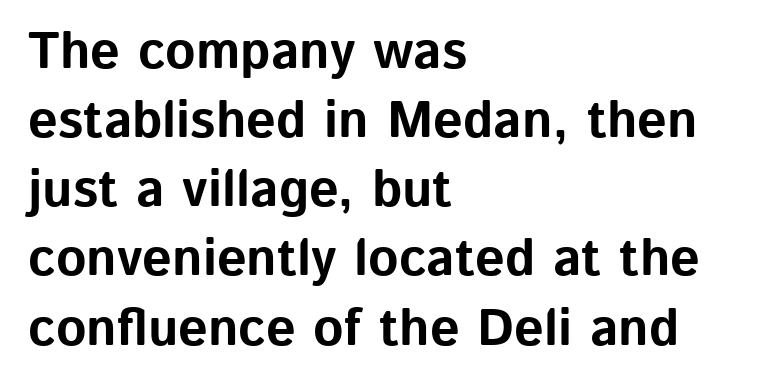
Q: Is the text bold? A: Yes.
Q: Is the text italic (slanted)? A: No, it is upright.
Q: Is the typeface a serif or a sans-serif typeface? A: Sans-serif.
Q: Is the text underlined? A: No.
Q: How is the paragraph aligned? A: Left-aligned.
Q: Is the spacing between letters normal or unusually wide? A: Normal.
Q: Is the spacing between lines tight, normal or loose? A: Normal.
Q: Width (condensed, normal, or wide)? A: Normal.
Q: Stroke contrast? A: Low.
Q: x-height? A: Medium.
Q: Monospaced? A: No.
